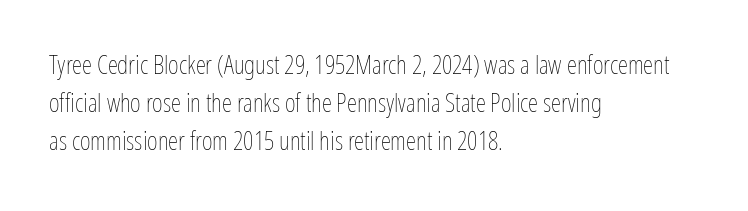
Q: Is the text bold? A: No.
Q: Is the text italic (slanted)? A: No, it is upright.
Q: Is the text underlined? A: No.
Q: How is the paragraph aligned? A: Left-aligned.
Q: Is the spacing between letters normal or unusually wide? A: Normal.
Q: Is the spacing between lines tight, normal or loose? A: Normal.
